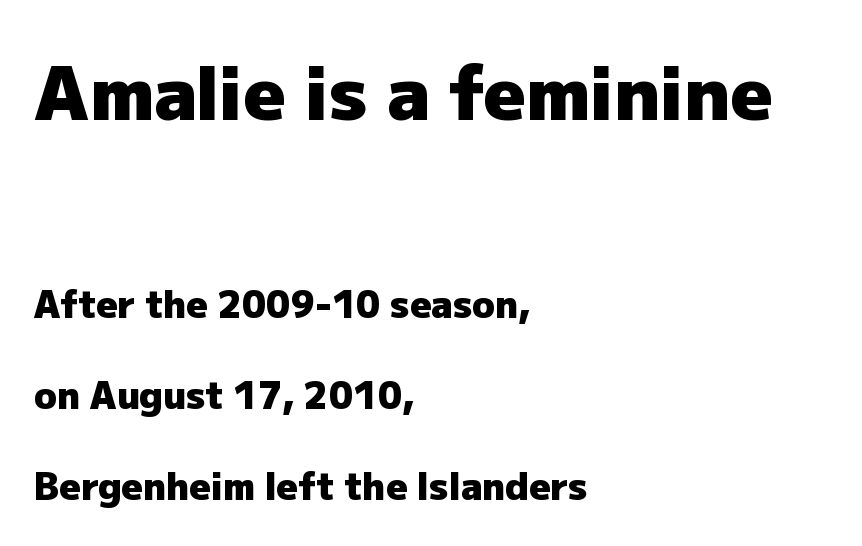
Characters follow at the spacing the type designer built in. Glance below the letters and you will spot only blank space. Upright lettering throughout. Leading is clearly above the norm, producing a sparse column.
